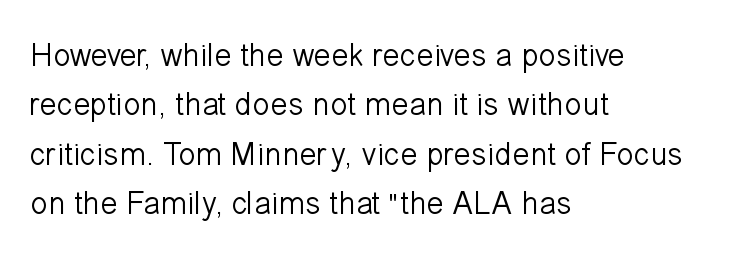
The rendering shows plain stroke endings on the letterforms — a sans-serif design. Stem width sits at or under what a default text font uses. Line spacing here is normal. Nobody drew a line under any word here. Tracking here is standard; glyphs follow each other at the usual distance. Note the varied advance widths — an 'i' is clearly narrower than an 'm'.
